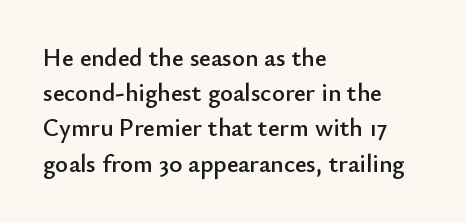
Posture: straight, roman, zero tilt. This rendering uses left alignment, leaving the right contour irregular. This sample keeps an unexceptional amount of space between lines. Bare-footed words on every line.
